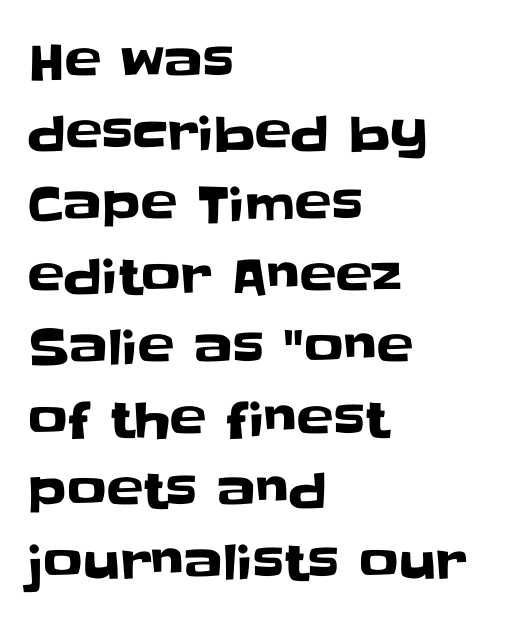
Q: Is the text italic (slanted)? A: No, it is upright.
Q: Is the typeface a serif or a sans-serif typeface? A: Sans-serif.
Q: Is the text underlined? A: No.
Q: How is the paragraph aligned? A: Left-aligned.
Q: Is the spacing between letters normal or unusually wide? A: Normal.
Q: Is the spacing between lines tight, normal or loose? A: Normal.
Q: Width (condensed, normal, or wide)? A: Normal.
Q: Stroke contrast? A: Low.
Q: x-height? A: Large.
Q: Monospaced? A: No.
